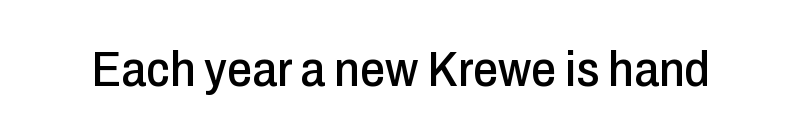
{"serif": "no", "italic": "no", "width": "condensed", "stroke_contrast": "low", "x_height": "medium", "monospaced": "no", "underline": "no", "letter_spacing": "normal", "letter_spacing_em": 0.0, "glyph_px": 50}
